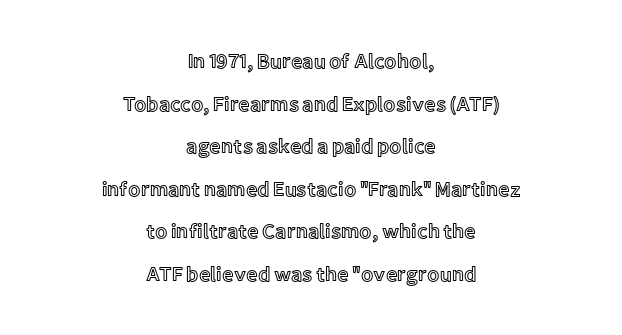
Regarding leading, the lines here are spaced well apart. Horizontally, the lines are justified to the midpoint only. The face used here is rendered with its standard letterfit. Quick note: not italic, upright. Honestly, there is no underline to notice here at all.
